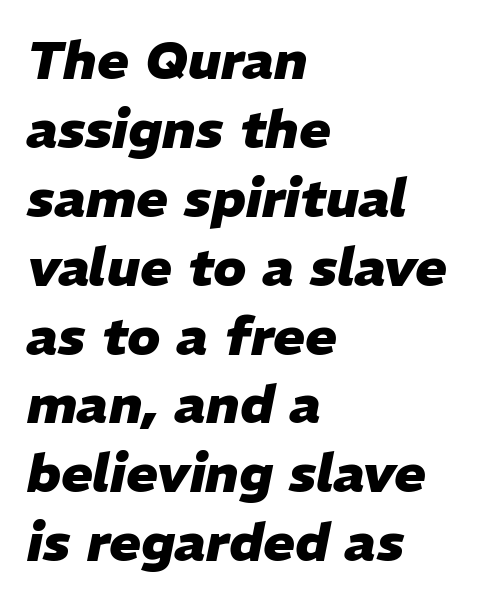
{"italic": "yes", "lean": "right", "slant_degrees": 11, "bold": "yes", "weight": "heavy", "width": "normal", "stroke_contrast": "low", "x_height": "medium", "monospaced": "no", "underline": "no", "align": "left", "line_spacing": "normal", "line_spacing_ratio": 1.3, "letter_spacing": "normal", "letter_spacing_em": 0.0, "glyph_px": 53}
